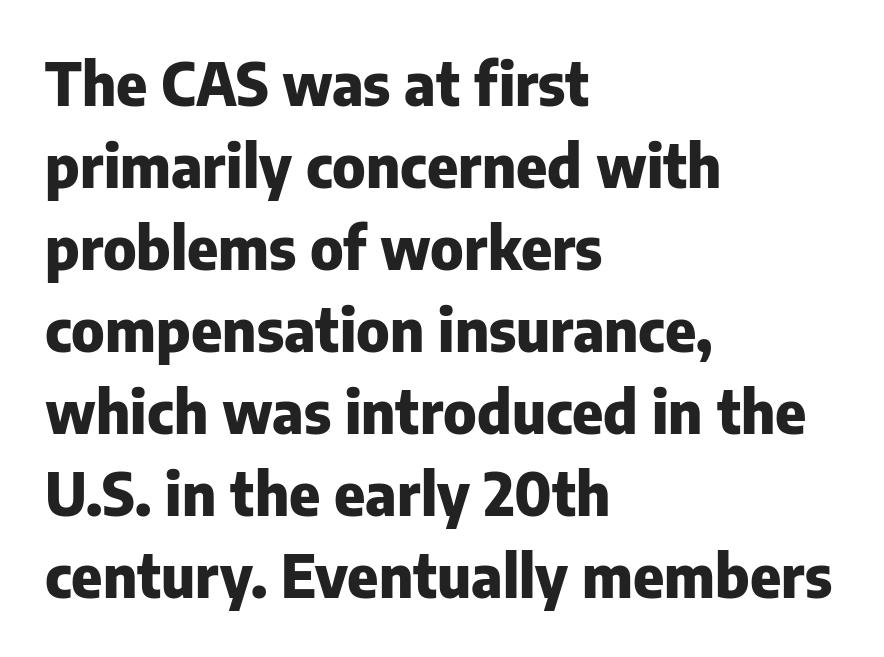
Q: Is the text bold? A: Yes.
Q: Is the text italic (slanted)? A: No, it is upright.
Q: Is the typeface a serif or a sans-serif typeface? A: Sans-serif.
Q: Is the text underlined? A: No.
Q: How is the paragraph aligned? A: Left-aligned.
Q: Is the spacing between letters normal or unusually wide? A: Normal.
Q: Is the spacing between lines tight, normal or loose? A: Normal.
Q: Width (condensed, normal, or wide)? A: Normal.
Q: Stroke contrast? A: Low.
Q: x-height? A: Medium.
Q: Monospaced? A: No.
